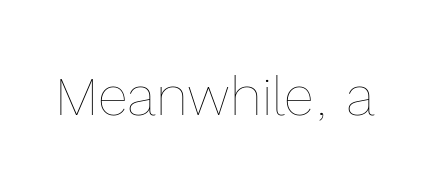
The image shows 55 px thin type, upright; set normal letter spacing, not underlined; a medium x-height.
